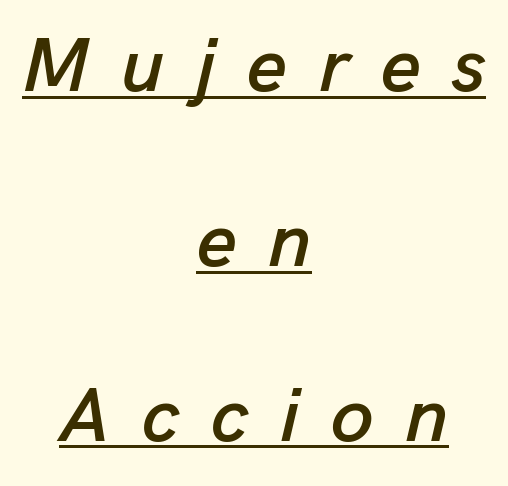
Looks like regular typesetting: each glyph gets only the width it needs. Notice how the passage keeps no hard edge, just a central spine. The designer dialed line spacing up above the default. Honestly, the letter spacing is so wide it's the main thing you notice.
